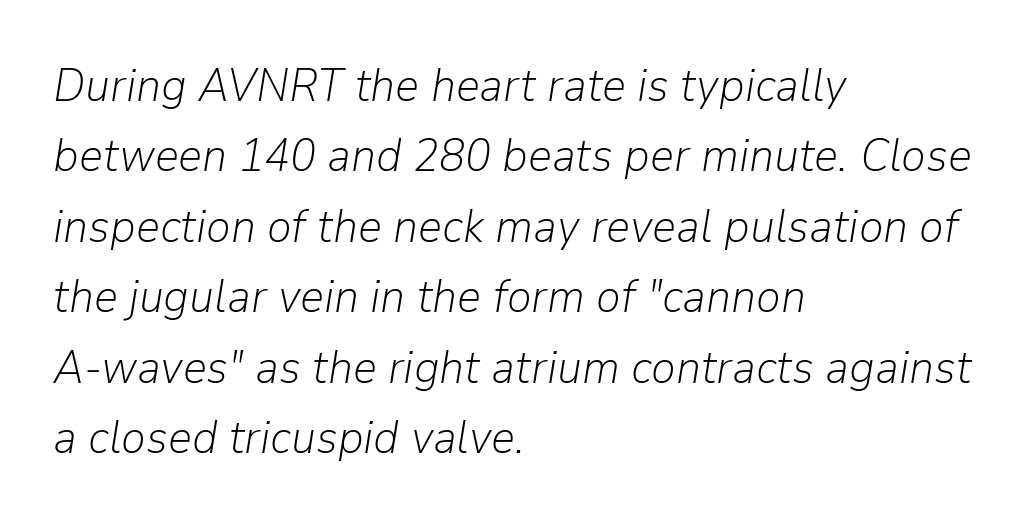
The zone under the glyphs is completely vacant. If you measured baseline to baseline, you'd find a middling distance. This reads as an unemphasized weight, regular at the heaviest. This sample uses plain, unmodified letter spacing.
